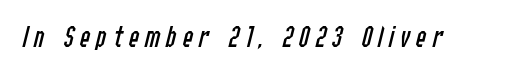
{"italic": "yes", "lean": "right", "slant_degrees": 14, "bold": "no", "weight": "regular", "width": "condensed", "stroke_contrast": "low", "x_height": "medium", "monospaced": "no", "underline": "no", "glyph_px": 31}
